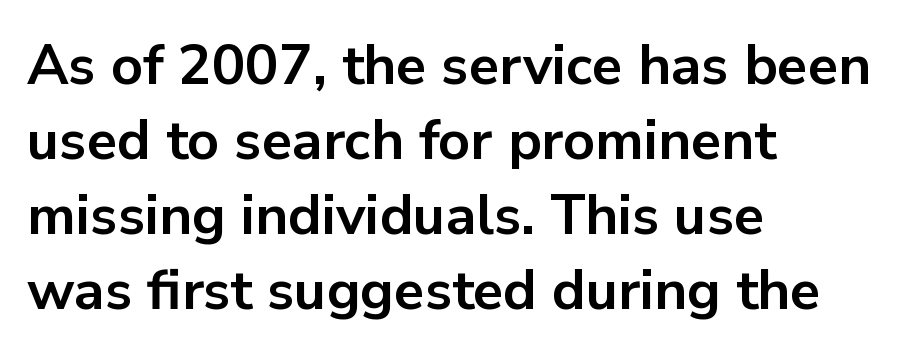
Q: Is the text bold? A: Yes.
Q: Is the text italic (slanted)? A: No, it is upright.
Q: Is the typeface a serif or a sans-serif typeface? A: Sans-serif.
Q: Is the text underlined? A: No.
Q: How is the paragraph aligned? A: Left-aligned.
Q: Is the spacing between letters normal or unusually wide? A: Normal.
Q: Is the spacing between lines tight, normal or loose? A: Normal.
Q: Width (condensed, normal, or wide)? A: Normal.
Q: Stroke contrast? A: Low.
Q: x-height? A: Medium.
Q: Monospaced? A: No.
